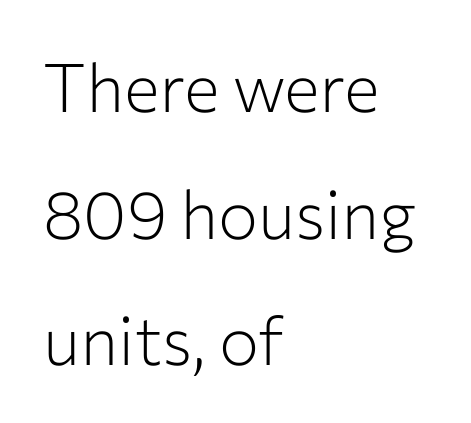
{"serif": "no", "italic": "no", "bold": "no", "weight": "light", "width": "normal", "stroke_contrast": "low", "x_height": "medium", "monospaced": "no", "underline": "no", "align": "left", "line_spacing_ratio": 1.89, "letter_spacing": "normal", "letter_spacing_em": 0.0, "glyph_px": 67}
